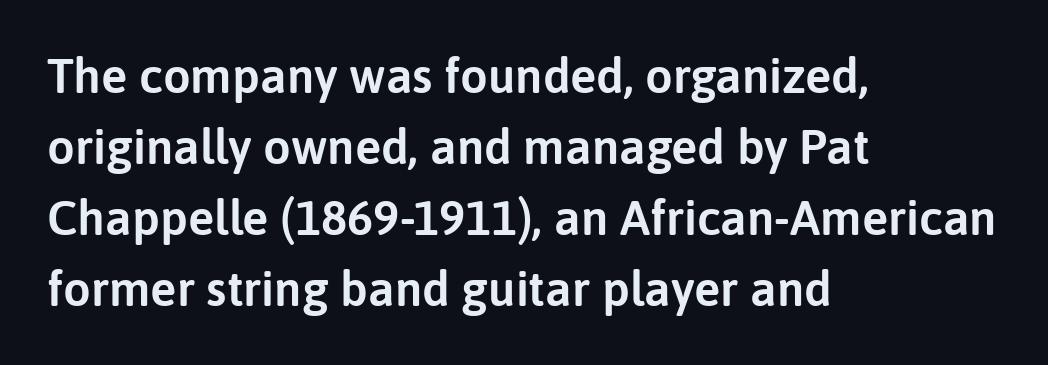
Q: Is the text italic (slanted)? A: No, it is upright.
Q: Is the typeface a serif or a sans-serif typeface? A: Sans-serif.
Q: Is the text underlined? A: No.
Q: How is the paragraph aligned? A: Left-aligned.
Q: Is the spacing between letters normal or unusually wide? A: Normal.
Q: Is the spacing between lines tight, normal or loose? A: Normal.
Q: Width (condensed, normal, or wide)? A: Normal.
Q: Stroke contrast? A: Low.
Q: x-height? A: Medium.
Q: Monospaced? A: No.
